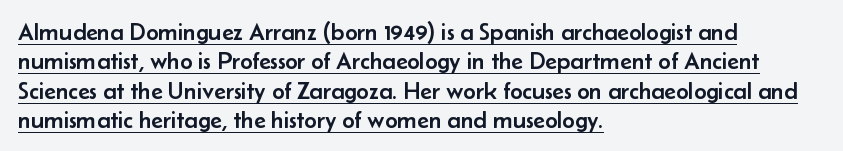
Q: Is the text italic (slanted)? A: No, it is upright.
Q: Is the text underlined? A: Yes.
Q: How is the paragraph aligned? A: Left-aligned.
Q: Is the spacing between letters normal or unusually wide? A: Normal.
